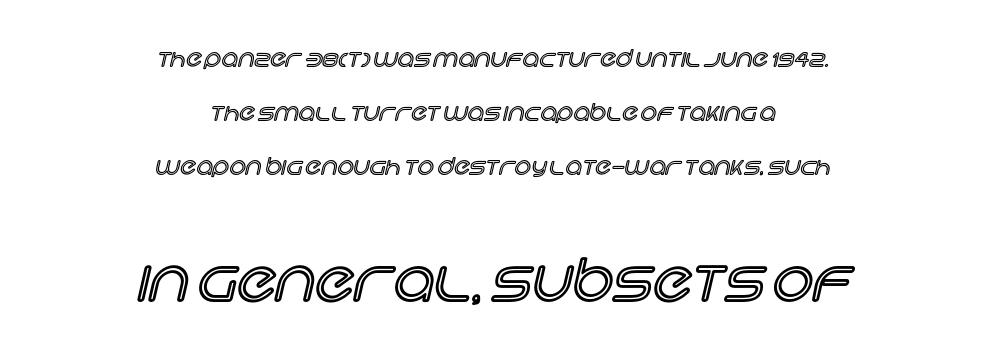
The tracking reads as untouched default to a designer's eye. The rendering uses natural spacing where letterforms have individual widths. A clean baseline with only descenders dipping below it. The lower block of text is set noticeably larger than the block above it. Teacher's note: observe the equal gaps on both sides — that is centered alignment. This sample trades compactness for vertical openness between lines.
